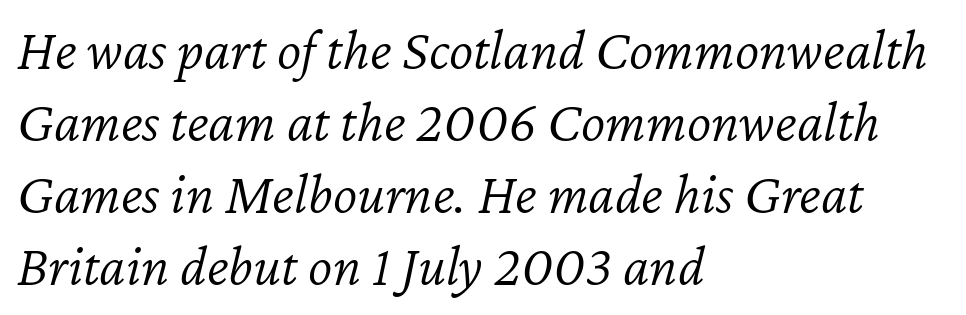
The image shows 58 px light type, italic (leaning right); set left-aligned, line spacing 1.24x, normal letter spacing, not underlined; low stroke contrast and a medium x-height.
